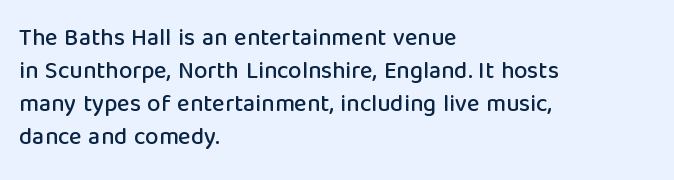
The image shows 24 px text type, upright; set left-aligned, normal line spacing (1.37x), normal letter spacing, not underlined.
